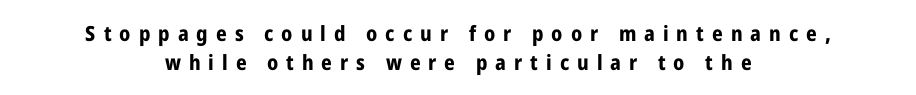
Q: Is the text bold? A: Yes.
Q: Is the text italic (slanted)? A: No, it is upright.
Q: Is the text underlined? A: No.
Q: How is the paragraph aligned? A: Centered.
Q: Is the spacing between letters normal or unusually wide? A: Unusually wide.
Q: Is the spacing between lines tight, normal or loose? A: Normal.
